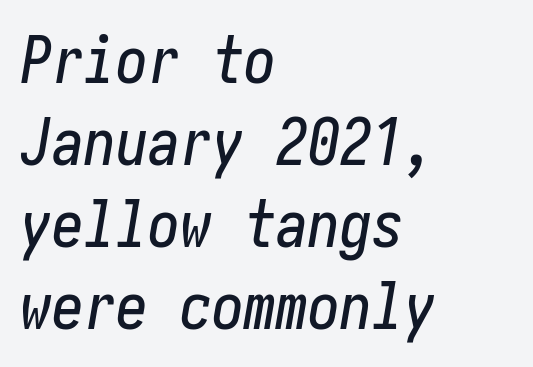
Q: Is the text italic (slanted)? A: Yes, it leans right by about 10 degrees.
Q: Is the text underlined? A: No.
Q: How is the paragraph aligned? A: Left-aligned.
Q: Is the spacing between letters normal or unusually wide? A: Normal.
Q: Is the spacing between lines tight, normal or loose? A: Normal.
Q: Width (condensed, normal, or wide)? A: Condensed.
Q: Stroke contrast? A: Low.
Q: x-height? A: Medium.
